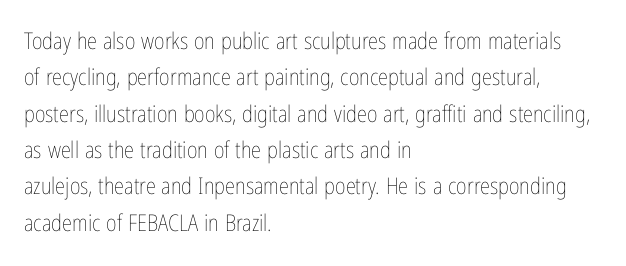
{"italic": "no", "bold": "no", "underline": "no", "align": "left", "line_spacing": "normal", "line_spacing_ratio": 1.58, "letter_spacing": "normal", "letter_spacing_em": 0.0, "glyph_px": 23}
